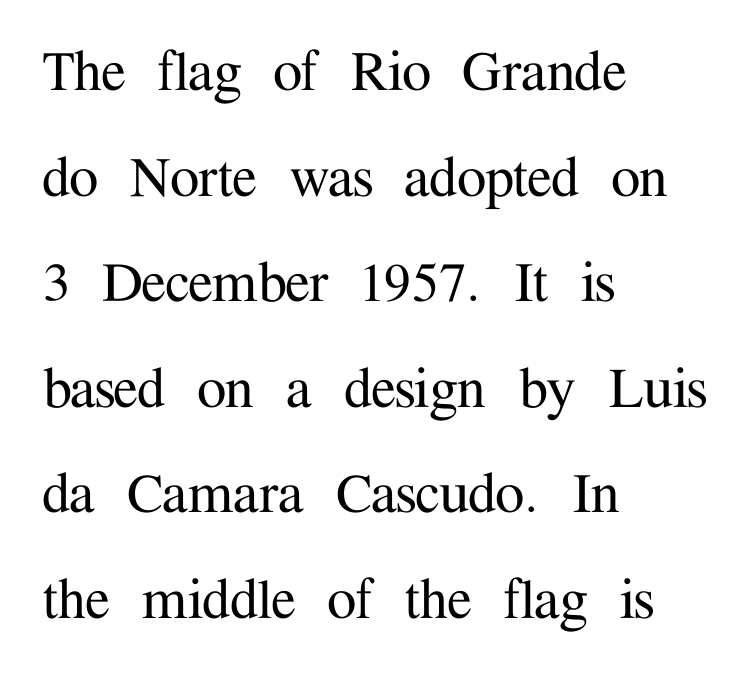
{"serif": "yes", "italic": "no", "width": "normal", "stroke_contrast": "medium", "x_height": "medium", "monospaced": "no", "underline": "no", "align": "left", "line_spacing": "normal", "line_spacing_ratio": 1.6, "letter_spacing": "normal", "letter_spacing_em": 0.0, "glyph_px": 66}
